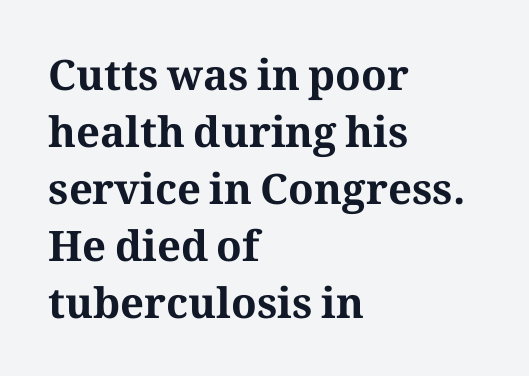
Descenders are the only things crossing below the line. It's the straight-up-and-down kind of type. Normally led — the rows are evenly, conventionally spaced. The face used here has the dense, thick strokes of a bold. These lines are composed in type with serifs. The ragged edge is on the right, which tells us the setting is flush left.
